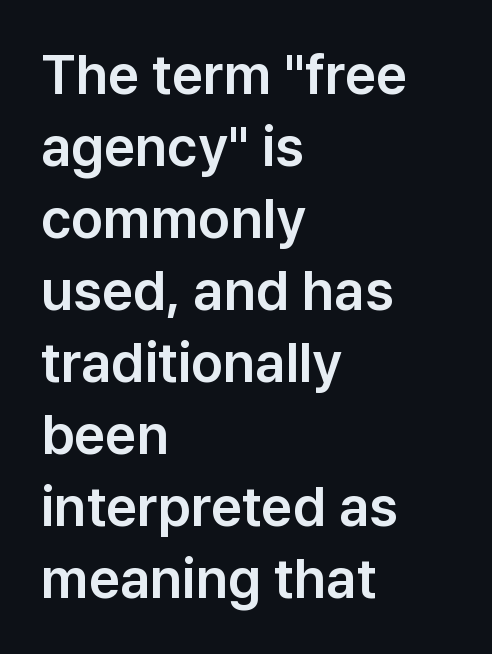
{"serif": "no", "italic": "no", "width": "normal", "stroke_contrast": "low", "x_height": "medium", "monospaced": "no", "underline": "no", "align": "left", "line_spacing": "normal", "line_spacing_ratio": 1.31, "letter_spacing": "normal", "letter_spacing_em": 0.0, "glyph_px": 55}
